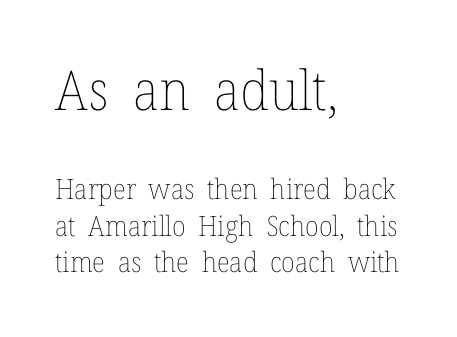
{"italic": "no", "bold": "no", "weight": "thin", "width": "normal", "stroke_contrast": "low", "x_height": "medium", "monospaced": "no", "underline": "no", "align": "left", "line_spacing": "normal", "line_spacing_ratio": 1.31, "letter_spacing": "normal", "letter_spacing_em": 0.0, "larger_block": "first", "size_ratio": 1.96, "glyph_px": 55}
